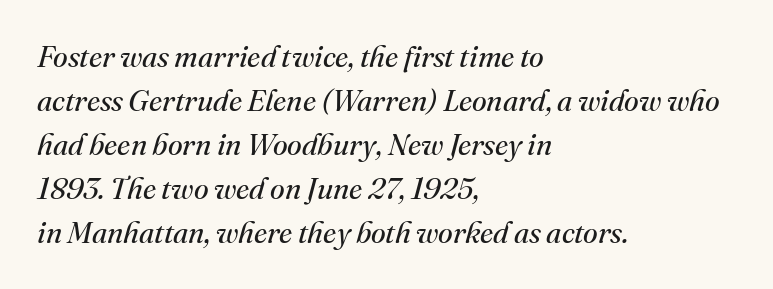
{"serif": "yes", "italic": "yes", "lean": "right", "slant_degrees": 16, "bold": "no", "weight": "regular", "width": "normal", "stroke_contrast": "medium", "x_height": "small", "monospaced": "no", "underline": "no", "align": "left", "line_spacing": "normal", "line_spacing_ratio": 1.47, "letter_spacing": "normal", "letter_spacing_em": 0.0, "glyph_px": 30}
